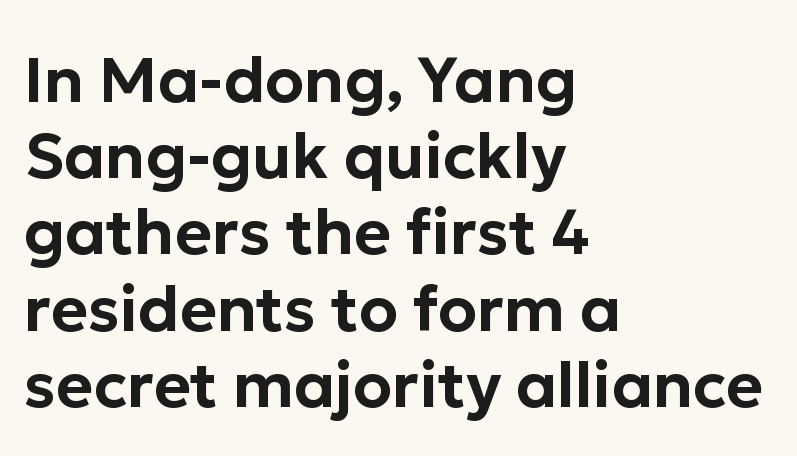
Q: Is the text italic (slanted)? A: No, it is upright.
Q: Is the typeface a serif or a sans-serif typeface? A: Sans-serif.
Q: Is the text underlined? A: No.
Q: How is the paragraph aligned? A: Left-aligned.
Q: Is the spacing between letters normal or unusually wide? A: Normal.
Q: Width (condensed, normal, or wide)? A: Normal.
Q: Stroke contrast? A: Low.
Q: x-height? A: Medium.
Q: Monospaced? A: No.
